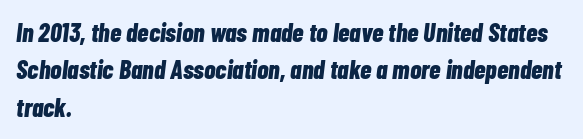
{"italic": "yes", "lean": "right", "slant_degrees": 7, "bold": "yes", "underline": "no", "align": "left", "line_spacing": "normal", "line_spacing_ratio": 1.44, "letter_spacing": "normal", "letter_spacing_em": 0.0, "glyph_px": 26}
